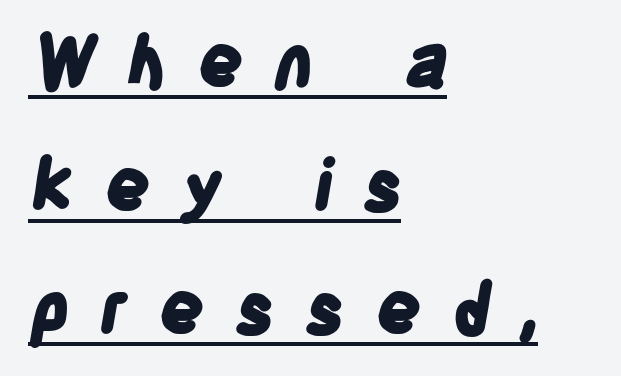
{"serif": "no", "bold": "yes", "weight": "bold", "width": "condensed", "stroke_contrast": "low", "x_height": "large", "monospaced": "no", "underline": "yes", "align": "left", "line_spacing_ratio": 1.74, "letter_spacing": "wide", "letter_spacing_em": 0.42, "glyph_px": 71}
